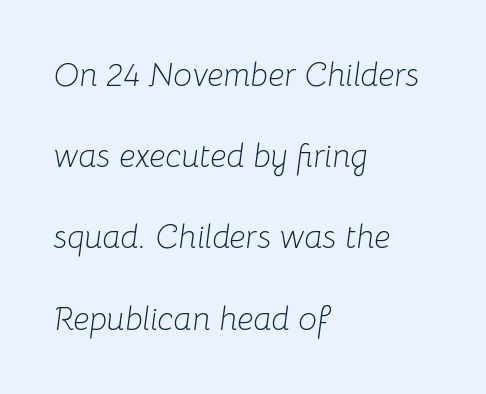
Casual observation: everything's shoved over to the left. Caption: face not bold, strokes unweighted. The rendering uses natural spacing where letterforms have individual widths. Descenders hang freely into open space. The block of text is sparse from top to bottom, with ample space between rows.
